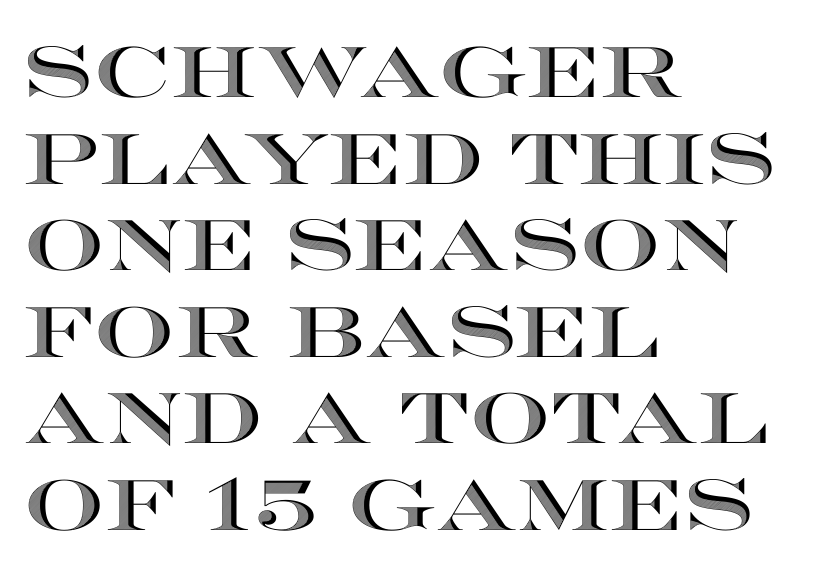
{"italic": "no", "width": "wide", "x_height": "large", "monospaced": "no", "underline": "no", "align": "left", "line_spacing_ratio": 1.22, "letter_spacing": "normal", "letter_spacing_em": 0.0, "glyph_px": 71}
